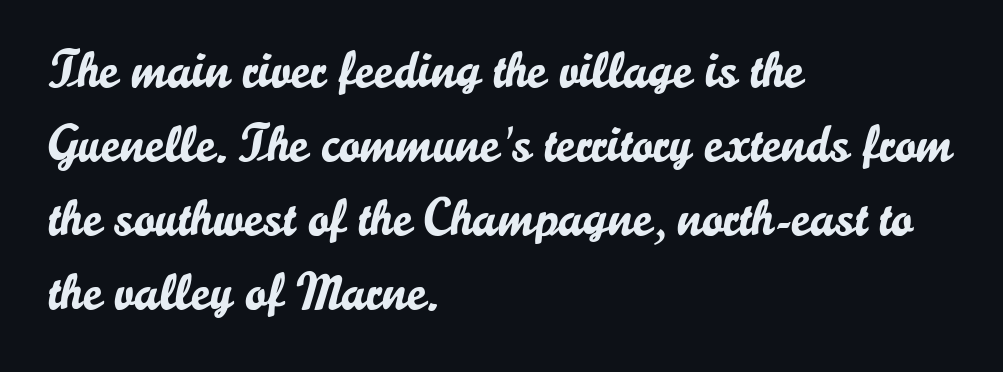
The image shows 52 px sans-serif type; set left-aligned, normal line spacing (1.42x), normal letter spacing, not underlined; low stroke contrast and a small x-height.
